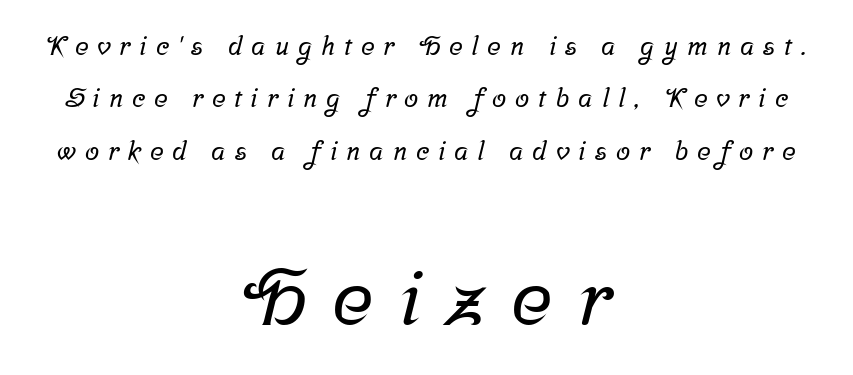
The image shows 78 px text type; set centered, loose line spacing (2.01x), unusually wide letter spacing (+0.34 em), not underlined; the second (bottom) block is 3.0x larger; low stroke contrast and a medium x-height.
